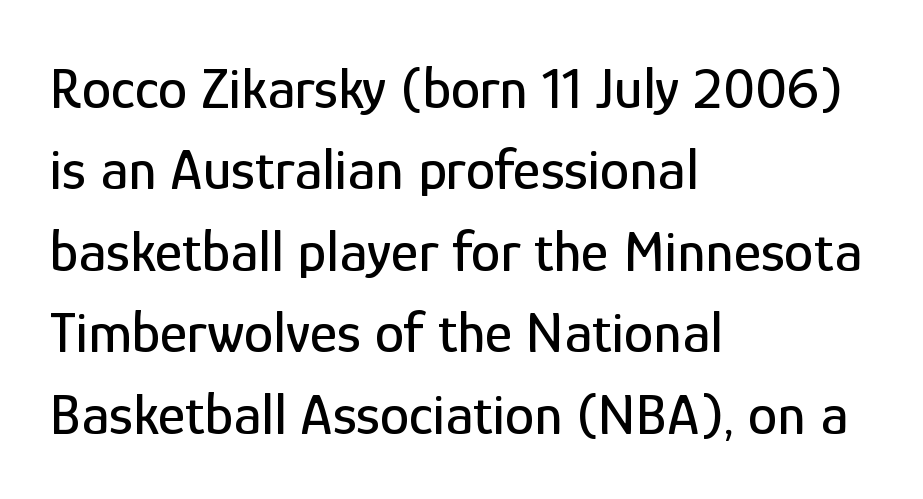
{"serif": "no", "italic": "no", "width": "condensed", "stroke_contrast": "low", "x_height": "medium", "monospaced": "no", "underline": "no", "align": "left", "line_spacing": "normal", "line_spacing_ratio": 1.38, "letter_spacing": "normal", "letter_spacing_em": 0.0, "glyph_px": 59}
